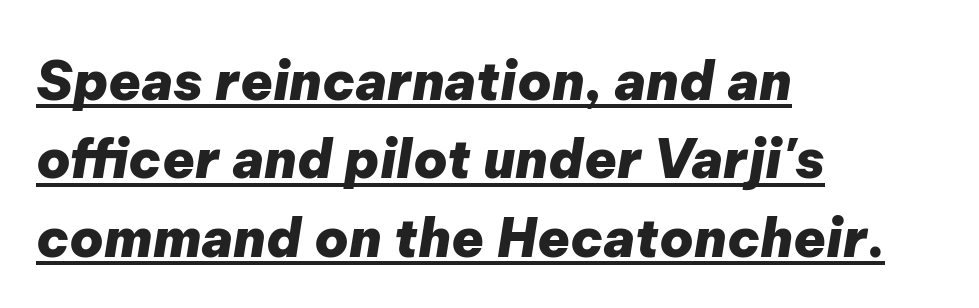
{"italic": "yes", "lean": "right", "slant_degrees": 9, "bold": "yes", "weight": "heavy", "width": "normal", "stroke_contrast": "low", "x_height": "medium", "monospaced": "no", "underline": "yes", "align": "left", "line_spacing": "normal", "line_spacing_ratio": 1.48, "letter_spacing": "normal", "letter_spacing_em": 0.0, "glyph_px": 53}
